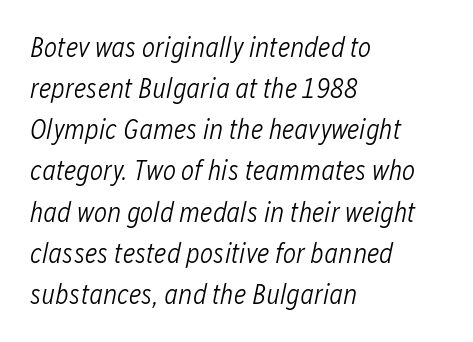
{"italic": "yes", "lean": "right", "slant_degrees": 12, "bold": "no", "weight": "light", "width": "condensed", "stroke_contrast": "low", "x_height": "medium", "monospaced": "no", "underline": "no", "align": "left", "line_spacing": "normal", "line_spacing_ratio": 1.47, "letter_spacing": "normal", "letter_spacing_em": 0.0, "glyph_px": 28}
